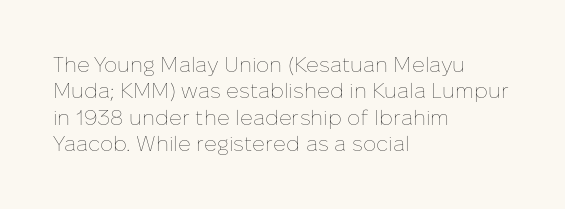
Q: Is the text bold? A: No.
Q: Is the text italic (slanted)? A: No, it is upright.
Q: Is the text underlined? A: No.
Q: How is the paragraph aligned? A: Left-aligned.
Q: Is the spacing between letters normal or unusually wide? A: Normal.
Q: Is the spacing between lines tight, normal or loose? A: Normal.
